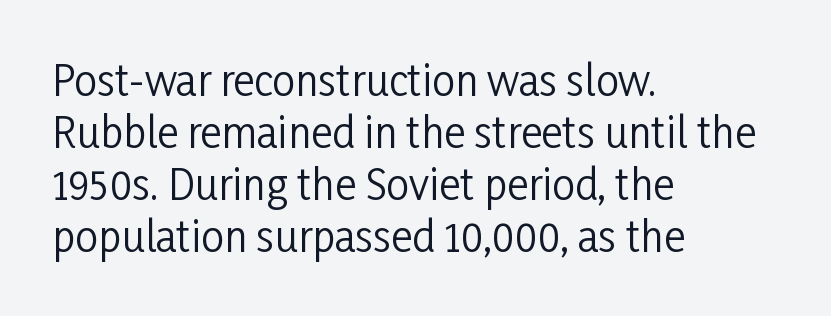
{"serif": "no", "italic": "no", "bold": "no", "weight": "regular", "width": "condensed", "stroke_contrast": "low", "x_height": "medium", "monospaced": "no", "underline": "no", "align": "left", "line_spacing": "normal", "line_spacing_ratio": 1.27, "letter_spacing": "normal", "letter_spacing_em": 0.0, "glyph_px": 41}
